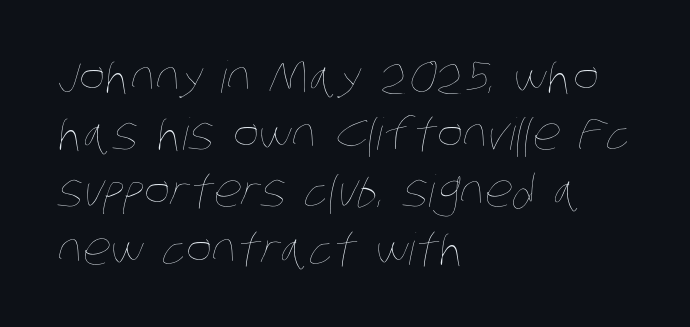
The image shows 44 px thin, condensed type; set left-aligned, normal line spacing (1.3x), normal letter spacing, not underlined; low stroke contrast and a large x-height.
